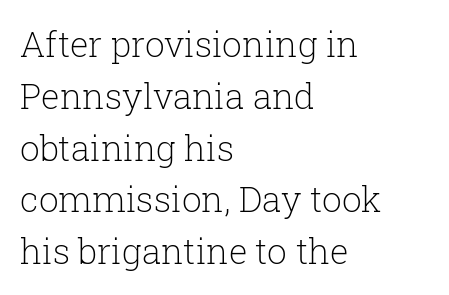
The image shows 35 px light serif type, upright; set left-aligned, normal line spacing (1.48x), normal letter spacing, not underlined; low stroke contrast and a medium x-height.
